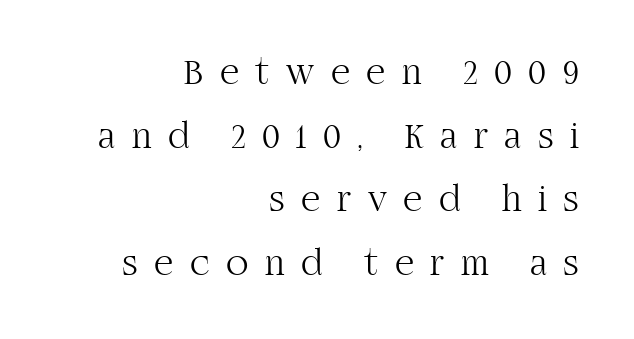
{"serif": "yes", "italic": "no", "bold": "no", "weight": "light", "width": "normal", "stroke_contrast": "high", "x_height": "large", "monospaced": "no", "underline": "no", "align": "right", "line_spacing_ratio": 1.72, "letter_spacing": "wide", "letter_spacing_em": 0.45, "glyph_px": 37}
